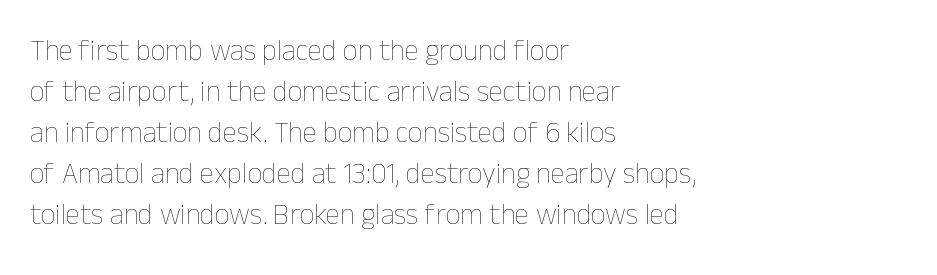
{"italic": "no", "bold": "no", "weight": "thin", "width": "normal", "stroke_contrast": "low", "x_height": "medium", "monospaced": "no", "underline": "no", "align": "left", "line_spacing": "normal", "line_spacing_ratio": 1.41, "letter_spacing": "normal", "letter_spacing_em": 0.0, "glyph_px": 29}
